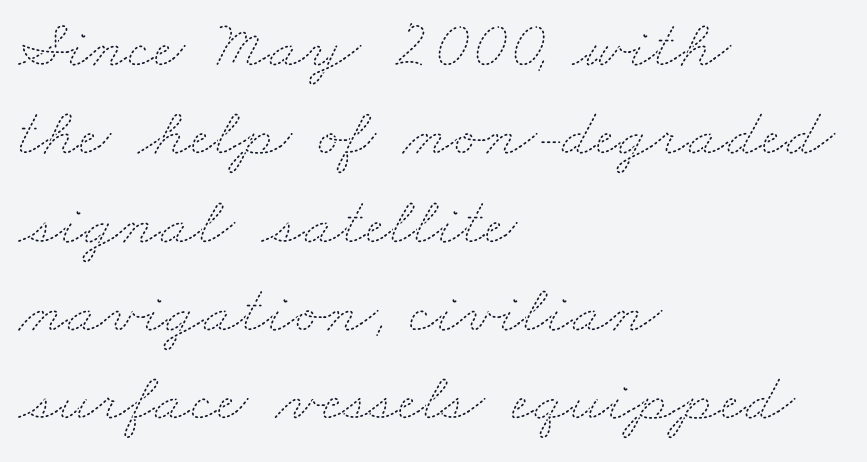
{"bold": "no", "weight": "thin", "width": "wide", "stroke_contrast": "medium", "x_height": "small", "monospaced": "no", "underline": "no", "align": "left", "line_spacing": "normal", "line_spacing_ratio": 1.28, "letter_spacing": "normal", "letter_spacing_em": 0.0, "glyph_px": 69}
